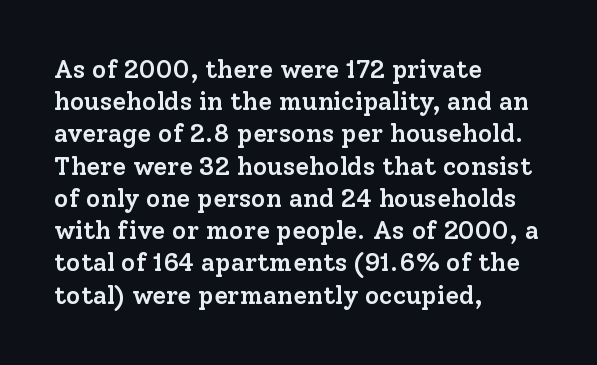
The image shows 25 px text type, upright; set left-aligned, normal line spacing (1.29x), normal letter spacing, not underlined.
